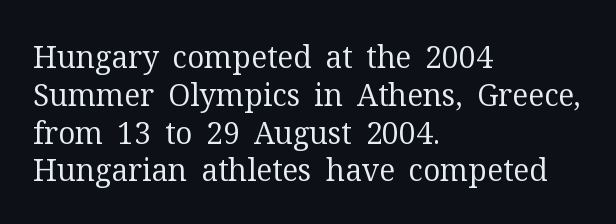
This sample uses plain, unmodified letter spacing. Heaviness? Minimal to ordinary, like unemphasized prose. The typography opts for an upright posture over an oblique one. One glance says typical: line gaps are just what's usual. These lines are rendered in a variable-pitch font.
